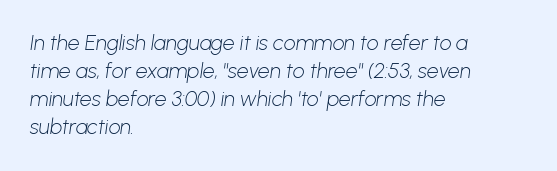
Default kerning and tracking; the words read as compact shapes. A normal amount of white space separates one row of letters from the next. Does the copy run flush right? No — it runs flush left. Plain, unruled lines of type.
